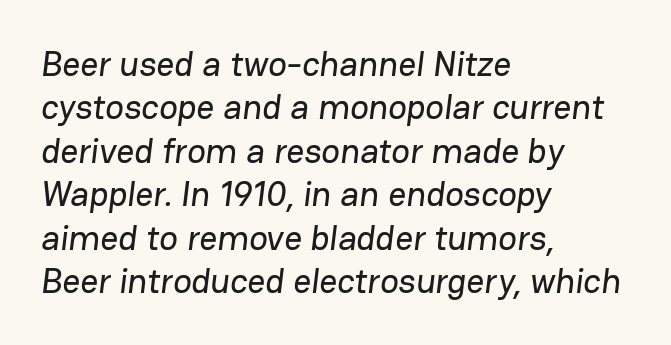
A classic flush-left, rag-right setting is used for this passage. Between one letter and the next there's only the usual sliver of space. The rendering shows plain stroke endings on the letterforms — a sans-serif design. Descender tails drop into unmarked territory. This sample has the flowing, uneven cadence of proportional lettering.
